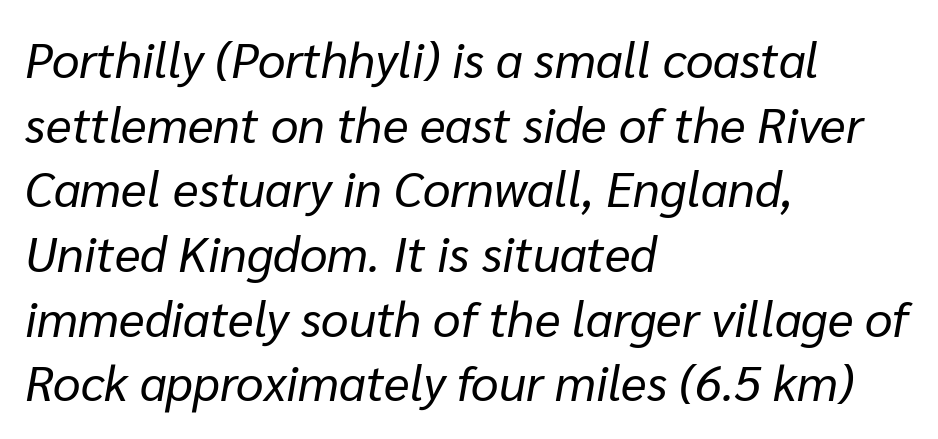
The image shows 49 px regular-weight type, italic (leaning right); set left-aligned, normal line spacing (1.32x), normal letter spacing, not underlined; low stroke contrast and a medium x-height.
